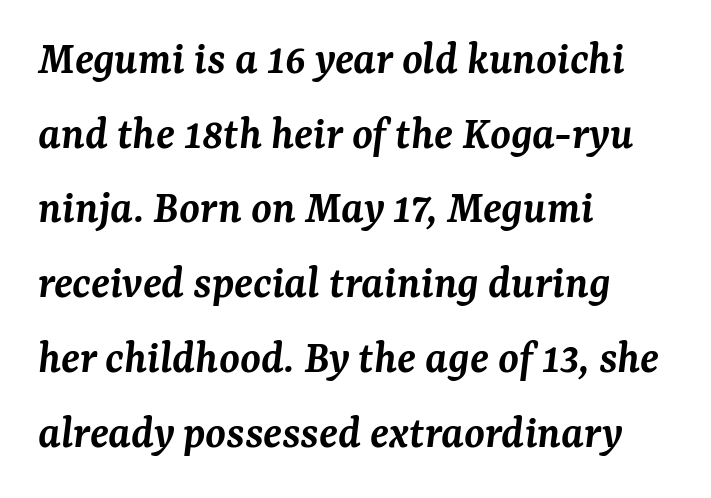
Q: Is the text bold? A: Semi-bold.
Q: Is the text italic (slanted)? A: Yes, it leans right by about 7 degrees.
Q: Is the typeface a serif or a sans-serif typeface? A: Serif.
Q: Is the text underlined? A: No.
Q: How is the paragraph aligned? A: Left-aligned.
Q: Is the spacing between letters normal or unusually wide? A: Normal.
Q: Is the spacing between lines tight, normal or loose? A: Normal.
Q: Width (condensed, normal, or wide)? A: Normal.
Q: Stroke contrast? A: Medium.
Q: x-height? A: Medium.
Q: Monospaced? A: No.
